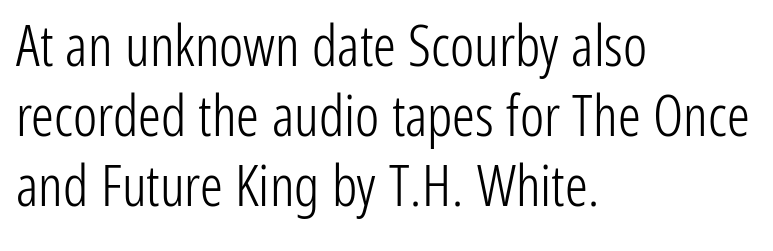
Q: Is the text bold? A: No.
Q: Is the text italic (slanted)? A: No, it is upright.
Q: Is the typeface a serif or a sans-serif typeface? A: Sans-serif.
Q: Is the text underlined? A: No.
Q: How is the paragraph aligned? A: Left-aligned.
Q: Is the spacing between letters normal or unusually wide? A: Normal.
Q: Width (condensed, normal, or wide)? A: Condensed.
Q: Stroke contrast? A: Low.
Q: x-height? A: Medium.
Q: Monospaced? A: No.
